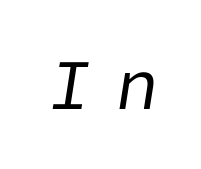
{"italic": "yes", "lean": "right", "slant_degrees": 9, "bold": "no", "weight": "regular", "width": "normal", "stroke_contrast": "low", "x_height": "medium", "underline": "no", "letter_spacing": "wide", "letter_spacing_em": 0.37, "glyph_px": 70}
